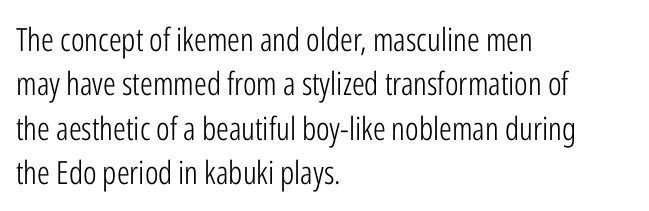
Q: Is the text bold? A: No.
Q: Is the text italic (slanted)? A: No, it is upright.
Q: Is the typeface a serif or a sans-serif typeface? A: Sans-serif.
Q: Is the text underlined? A: No.
Q: How is the paragraph aligned? A: Left-aligned.
Q: Is the spacing between letters normal or unusually wide? A: Normal.
Q: Is the spacing between lines tight, normal or loose? A: Normal.
Q: Width (condensed, normal, or wide)? A: Condensed.
Q: Stroke contrast? A: Low.
Q: x-height? A: Medium.
Q: Monospaced? A: No.
